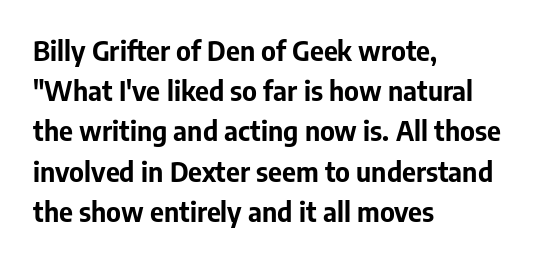
Q: Is the text bold? A: Yes.
Q: Is the text italic (slanted)? A: No, it is upright.
Q: Is the text underlined? A: No.
Q: How is the paragraph aligned? A: Left-aligned.
Q: Is the spacing between letters normal or unusually wide? A: Normal.
Q: Is the spacing between lines tight, normal or loose? A: Normal.
